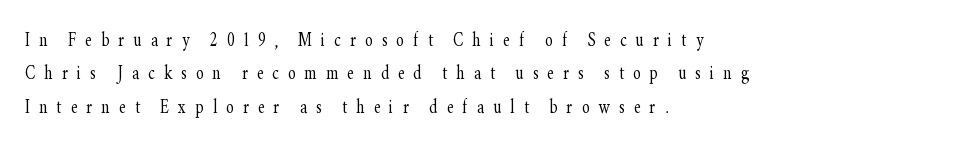
The leading is moderate, giving the passage an even texture. Underline: absent. Weight class: somewhere from thin through regular. Rendered with straight, roman letterforms. In CSS terms this would be text-align: left. In terms of letterspacing, this is a distinctly airy, spread setting.
